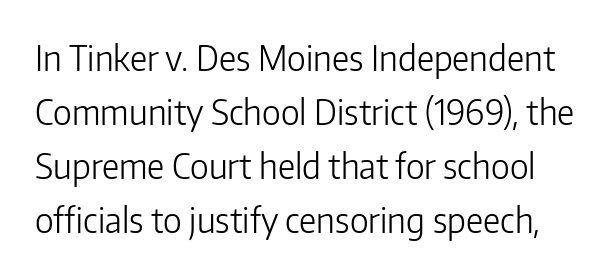
Q: Is the text bold? A: No.
Q: Is the text italic (slanted)? A: No, it is upright.
Q: Is the typeface a serif or a sans-serif typeface? A: Sans-serif.
Q: Is the text underlined? A: No.
Q: Is the spacing between letters normal or unusually wide? A: Normal.
Q: Is the spacing between lines tight, normal or loose? A: Normal.
Q: Width (condensed, normal, or wide)? A: Normal.
Q: Stroke contrast? A: Low.
Q: x-height? A: Medium.
Q: Monospaced? A: No.
